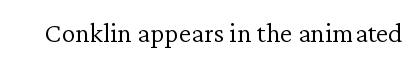
The image shows 28 px light serif type, upright; set normal letter spacing, not underlined; low stroke contrast and a medium x-height.
